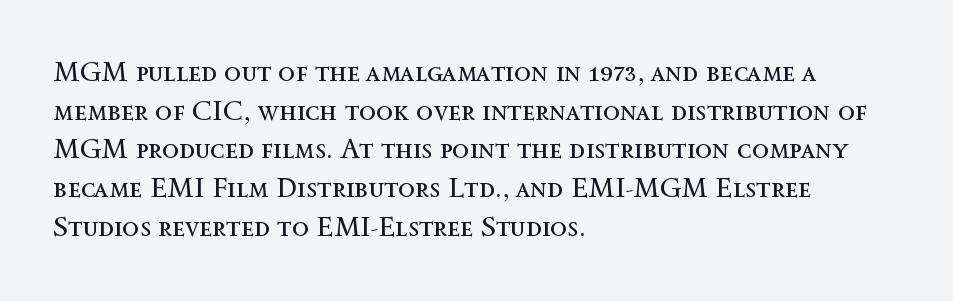
The image shows 28 px regular-weight type, upright; set left-aligned, normal line spacing (1.38x), normal letter spacing, not underlined; a medium x-height.
